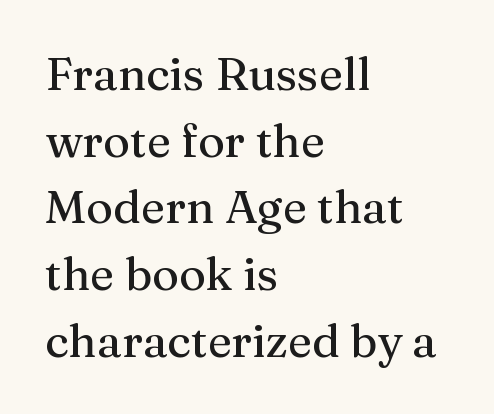
The image shows 46 px serif type, upright; set left-aligned, normal line spacing (1.45x), normal letter spacing, not underlined; medium stroke contrast and a medium x-height.
